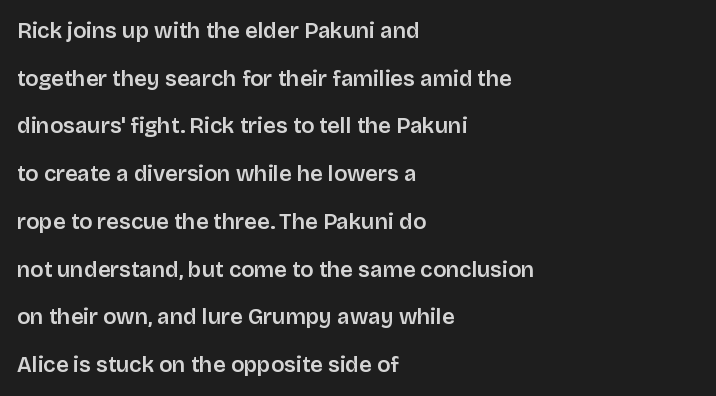
{"italic": "no", "underline": "no", "align": "left", "line_spacing": "loose", "line_spacing_ratio": 2.17, "letter_spacing": "normal", "letter_spacing_em": 0.0, "glyph_px": 22}
